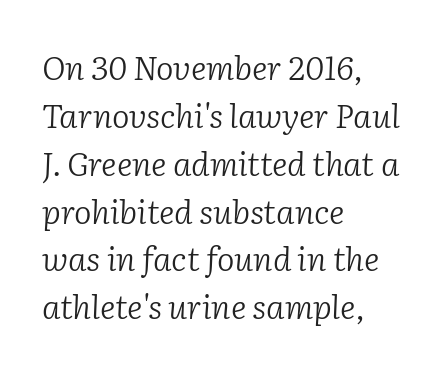
The image shows 33 px light serif type, italic (leaning right); set left-aligned, normal line spacing (1.45x), normal letter spacing, not underlined; low stroke contrast and a medium x-height.
